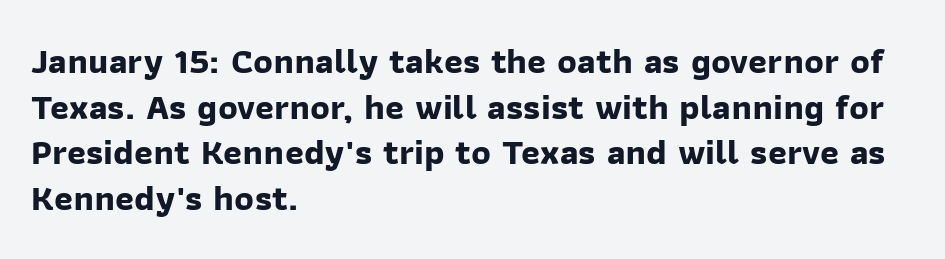
The image shows 36 px bold sans-serif type; set left-aligned, normal line spacing (1.27x), normal letter spacing, not underlined; low stroke contrast and a medium x-height.
